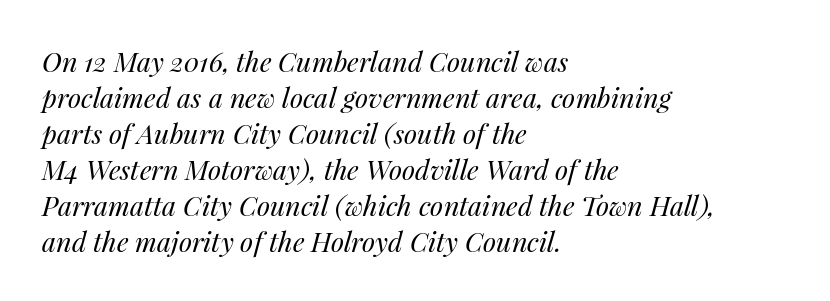
Is the letter spacing exaggerated? No — it looks like the ordinary default. Weight: not bold — regular or lighter. The rendering uses a moderate line-height, typical for paragraphs. Horizontal alignment here is leftward, the default for most running prose. Check the space under the baseline: it is left empty. Style check: oblique.
